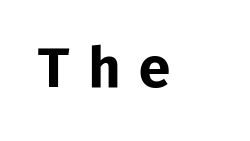
{"serif": "no", "italic": "no", "bold": "yes", "weight": "bold", "width": "normal", "stroke_contrast": "low", "x_height": "medium", "monospaced": "yes", "underline": "no", "letter_spacing": "wide", "letter_spacing_em": 0.32, "glyph_px": 54}
